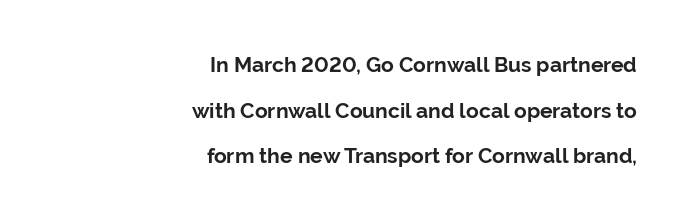
The space beneath each line is pristine and unruled. Is there any slant? The stems are plumb. What's the leading like? Stretched, with rows far apart. The sample has been set heavy, in full bold. Each word holds together tightly as a unit, with standard inter-letter gaps.
